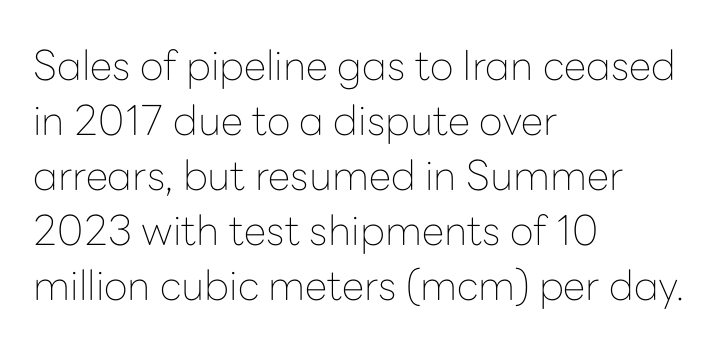
{"serif": "no", "italic": "no", "bold": "no", "weight": "thin", "width": "normal", "stroke_contrast": "low", "x_height": "medium", "monospaced": "no", "underline": "no", "align": "left", "line_spacing": "normal", "line_spacing_ratio": 1.34, "letter_spacing": "normal", "letter_spacing_em": 0.0, "glyph_px": 41}
